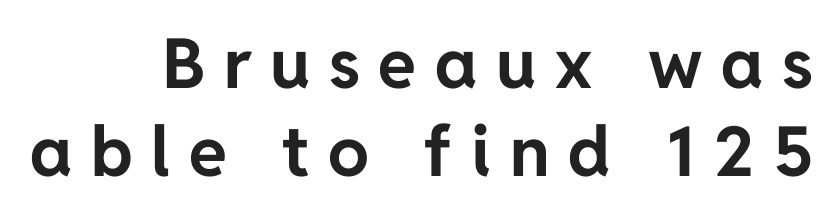
{"serif": "no", "italic": "no", "bold": "yes", "weight": "bold", "width": "normal", "stroke_contrast": "low", "x_height": "medium", "monospaced": "no", "underline": "no", "align": "right", "line_spacing": "normal", "line_spacing_ratio": 1.28, "letter_spacing": "wide", "letter_spacing_em": 0.27, "glyph_px": 69}
